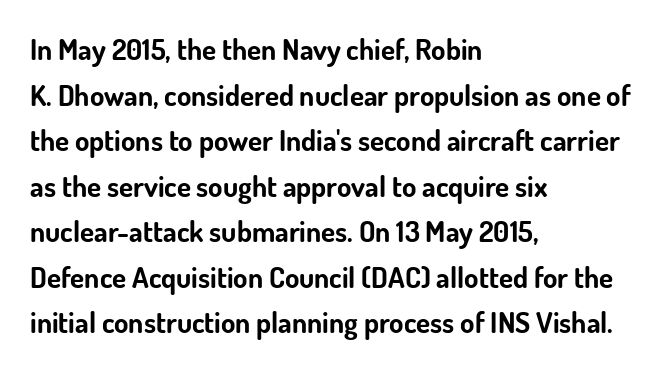
The image shows 29 px bold sans-serif type, upright; set left-aligned, normal line spacing (1.57x), normal letter spacing, not underlined; low stroke contrast and a small x-height.
